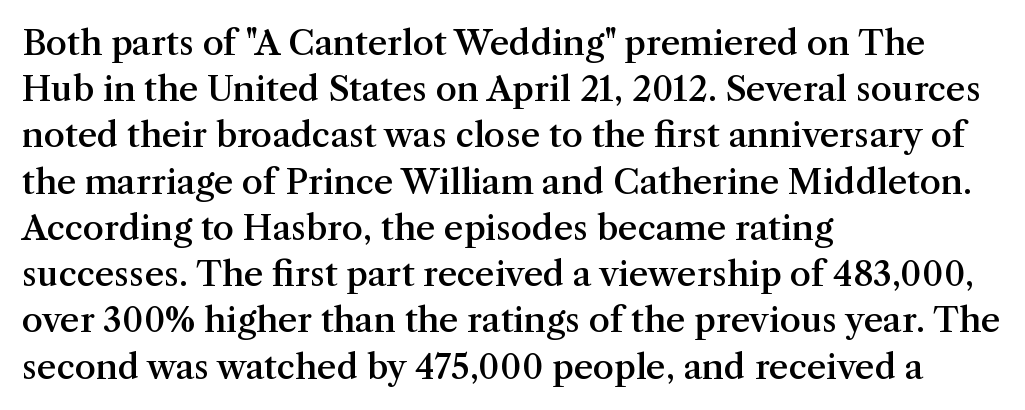
The passage shown is typeset with a serif family. Vertical strokes here are truly vertical. Line spacing here is normal. Looks like regular typesetting: each glyph gets only the width it needs. The sample has been set in demibold, a notch under bold.
